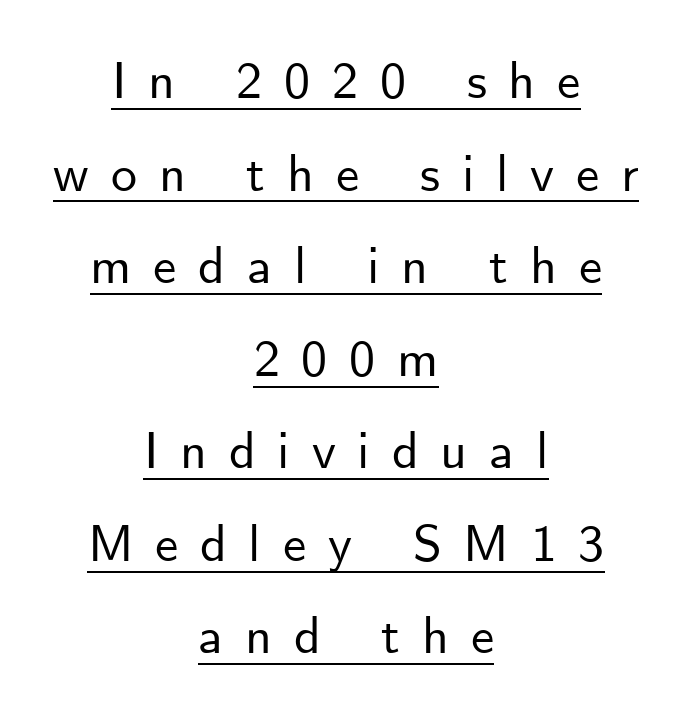
The image shows 52 px sans-serif type, upright; set centered, line spacing 1.78x, unusually wide letter spacing (+0.42 em), underlined; low stroke contrast and a small x-height.
